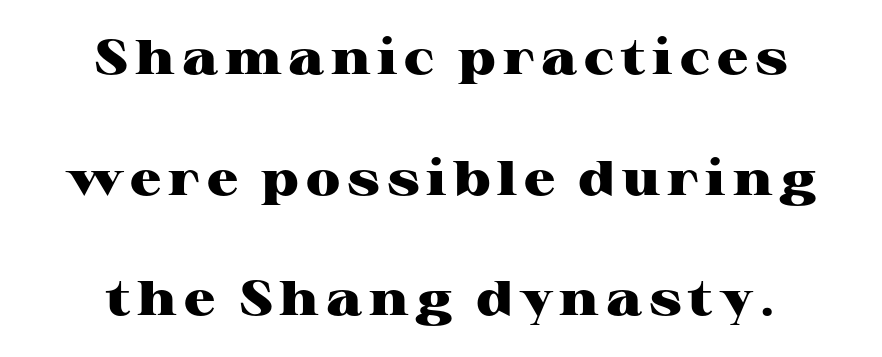
{"serif": "yes", "italic": "no", "bold": "yes", "weight": "heavy", "width": "wide", "stroke_contrast": "high", "x_height": "medium", "monospaced": "no", "underline": "no", "align": "center", "line_spacing": "loose", "line_spacing_ratio": 2.46, "glyph_px": 49}
